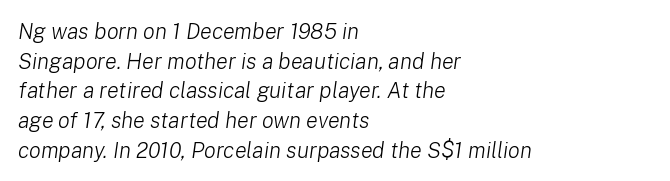
The image shows 22 px text type, italic (leaning right); set left-aligned, normal line spacing (1.35x), normal letter spacing, not underlined.
